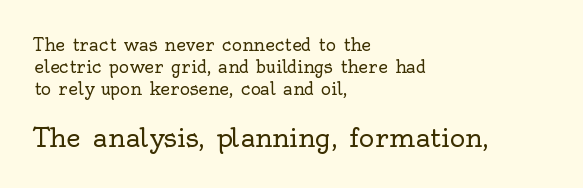
The image shows 26 px text type, upright; set left-aligned, normal line spacing (1.29x), normal letter spacing, not underlined; the second (bottom) block is 1.53x larger.
